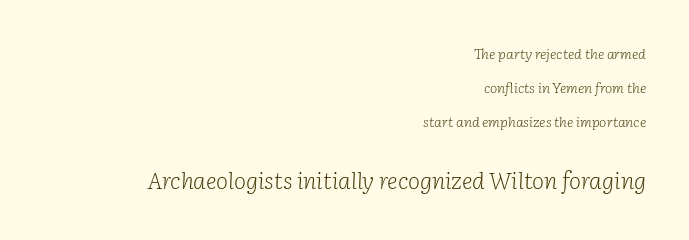
{"italic": "yes", "lean": "right", "slant_degrees": 2, "bold": "no", "underline": "no", "align": "right", "line_spacing": "loose", "line_spacing_ratio": 2.43, "letter_spacing": "normal", "letter_spacing_em": 0.0, "larger_block": "second", "size_ratio": 1.64, "glyph_px": 23}
